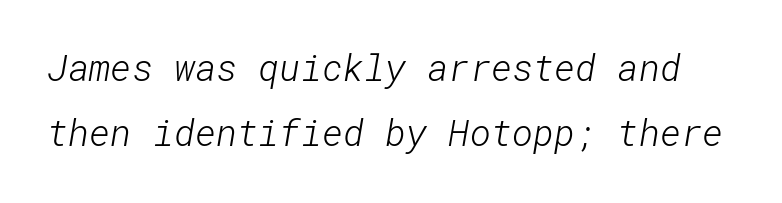
The image shows 36 px light sans-serif type; set line spacing 1.81x, normal letter spacing, not underlined; low stroke contrast and a medium x-height.
